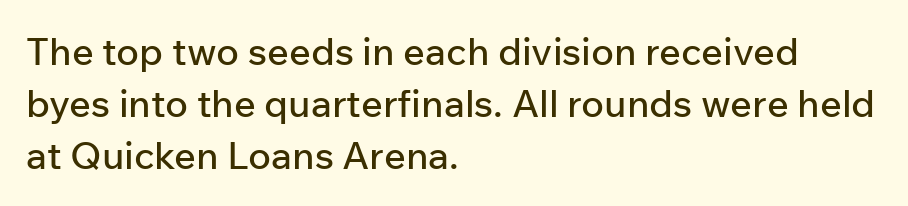
These lines sit exactly where default settings would place them. No feet cap the strokes, marking this as sans-serif type. Is there any slant? The stems are plumb. Think of a printed novel: that variable character pitch is what you see here. Students, note that the glyphs here touch the page at normal intervals. All the whitespace from short lines collects on the right.
